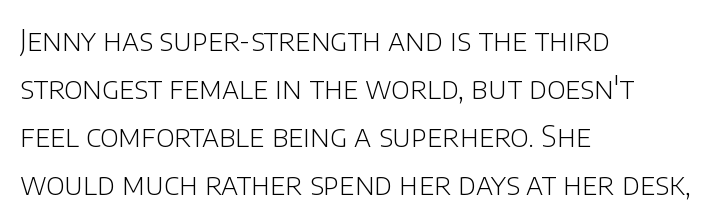
Q: Is the text bold? A: No.
Q: Is the text italic (slanted)? A: No, it is upright.
Q: Is the typeface a serif or a sans-serif typeface? A: Sans-serif.
Q: Is the text underlined? A: No.
Q: How is the paragraph aligned? A: Left-aligned.
Q: Is the spacing between letters normal or unusually wide? A: Normal.
Q: Is the spacing between lines tight, normal or loose? A: Normal.
Q: Width (condensed, normal, or wide)? A: Normal.
Q: Stroke contrast? A: Low.
Q: x-height? A: Large.
Q: Monospaced? A: No.
